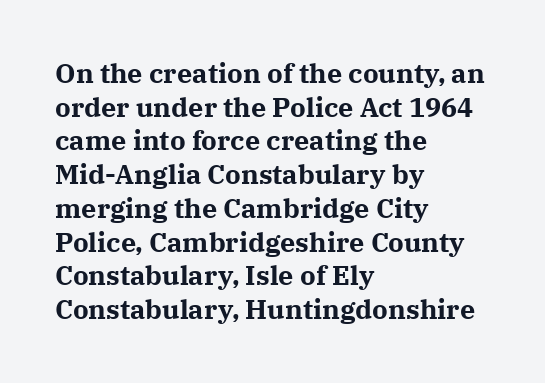
{"italic": "no", "bold": "yes", "underline": "no", "align": "left", "line_spacing": "normal", "line_spacing_ratio": 1.25, "letter_spacing": "normal", "letter_spacing_em": 0.0, "glyph_px": 27}
